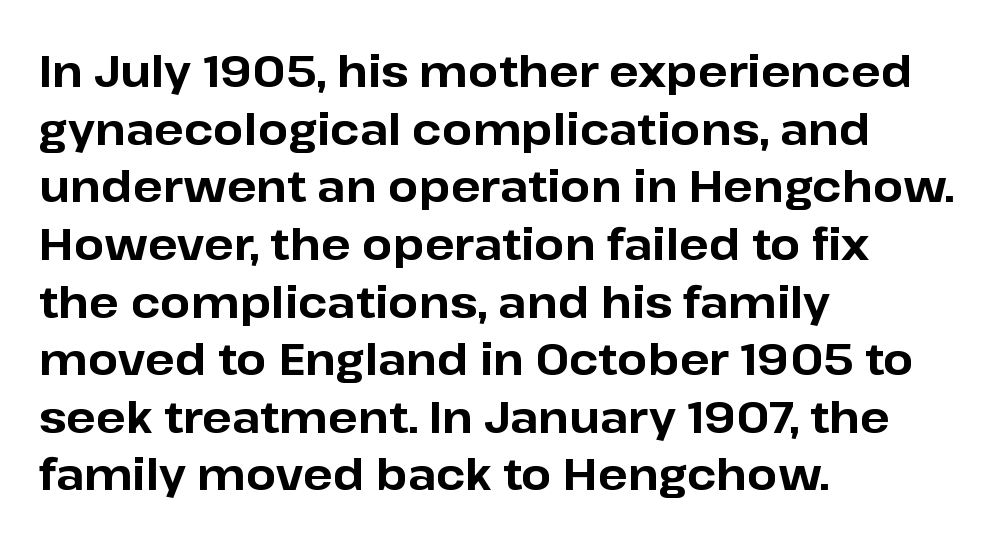
Q: Is the text bold? A: Yes.
Q: Is the text italic (slanted)? A: No, it is upright.
Q: Is the typeface a serif or a sans-serif typeface? A: Sans-serif.
Q: Is the text underlined? A: No.
Q: How is the paragraph aligned? A: Left-aligned.
Q: Is the spacing between letters normal or unusually wide? A: Normal.
Q: Is the spacing between lines tight, normal or loose? A: Normal.
Q: Width (condensed, normal, or wide)? A: Normal.
Q: Stroke contrast? A: Low.
Q: x-height? A: Medium.
Q: Monospaced? A: No.
